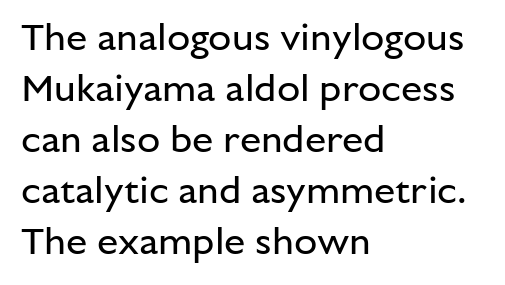
Q: Is the text bold? A: No.
Q: Is the text italic (slanted)? A: No, it is upright.
Q: Is the typeface a serif or a sans-serif typeface? A: Sans-serif.
Q: Is the text underlined? A: No.
Q: How is the paragraph aligned? A: Left-aligned.
Q: Is the spacing between letters normal or unusually wide? A: Normal.
Q: Is the spacing between lines tight, normal or loose? A: Normal.
Q: Width (condensed, normal, or wide)? A: Normal.
Q: Stroke contrast? A: Low.
Q: x-height? A: Medium.
Q: Monospaced? A: No.
